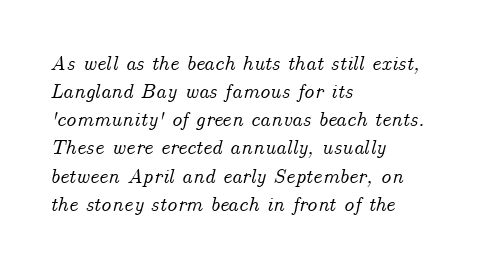
Q: Is the text italic (slanted)? A: Yes, it leans right by about 14 degrees.
Q: Is the text underlined? A: No.
Q: How is the paragraph aligned? A: Left-aligned.
Q: Is the spacing between letters normal or unusually wide? A: Normal.
Q: Is the spacing between lines tight, normal or loose? A: Normal.
